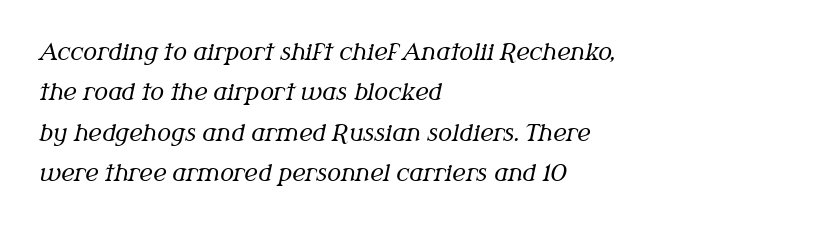
The image shows 23 px text type, italic (leaning right); set left-aligned, line spacing 1.76x, normal letter spacing, not underlined.
